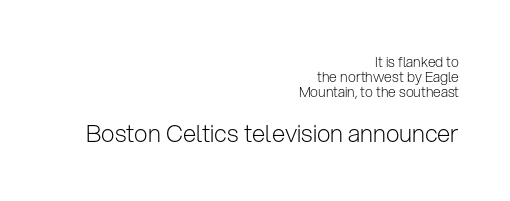
The image shows 24 px text type, upright; set right-aligned, tight line spacing (1.06x), normal letter spacing, not underlined; the second (bottom) block is 1.71x larger.
